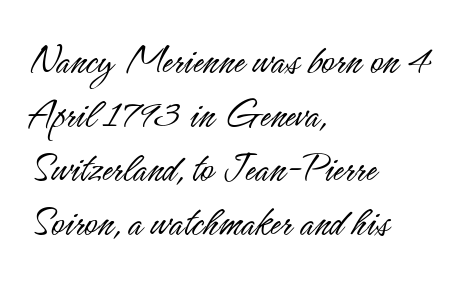
The weight tops out at a normal text grade. Descenders hang freely into open space. Type style note: lacks serifs. Here the glyphs are tracked normally, forming tight word shapes. Character widths vary here, with narrow letters taking less room than wide ones.
